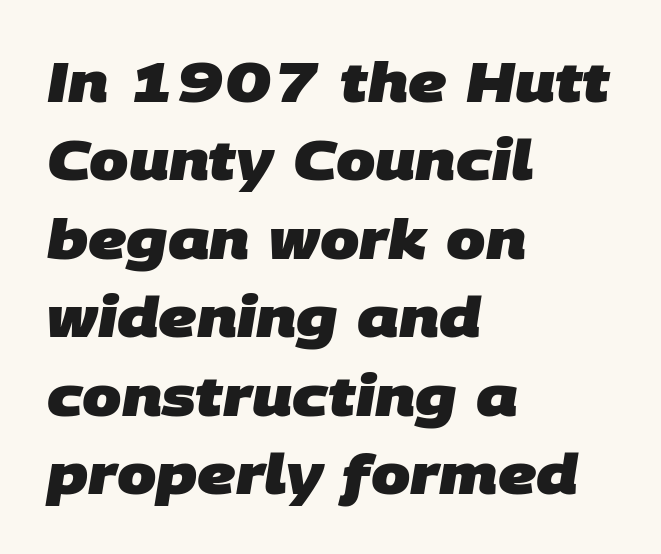
The image shows 56 px heavy sans-serif type; set left-aligned, normal line spacing (1.4x), normal letter spacing, not underlined; low stroke contrast and a large x-height.
